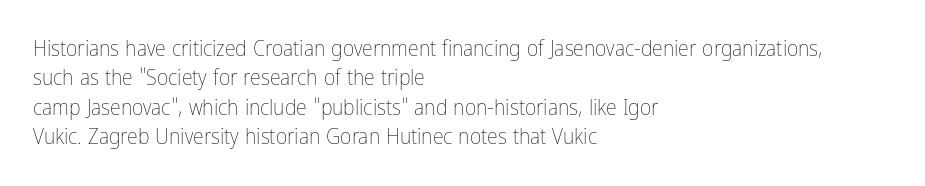
The image shows 22 px text type, upright; set left-aligned, normal line spacing (1.34x), normal letter spacing, not underlined.
